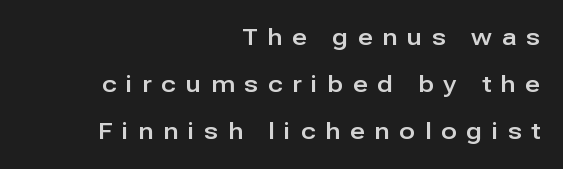
Q: Is the text italic (slanted)? A: No, it is upright.
Q: Is the text underlined? A: No.
Q: How is the paragraph aligned? A: Right-aligned.
Q: Is the spacing between letters normal or unusually wide? A: Unusually wide.
Q: Is the spacing between lines tight, normal or loose? A: Loose.
